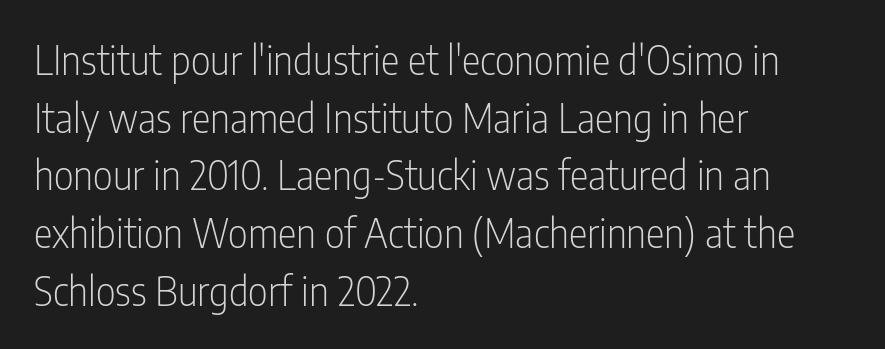
Q: Is the text bold? A: No.
Q: Is the text italic (slanted)? A: No, it is upright.
Q: Is the typeface a serif or a sans-serif typeface? A: Sans-serif.
Q: Is the text underlined? A: No.
Q: How is the paragraph aligned? A: Left-aligned.
Q: Is the spacing between letters normal or unusually wide? A: Normal.
Q: Is the spacing between lines tight, normal or loose? A: Normal.
Q: Width (condensed, normal, or wide)? A: Condensed.
Q: Stroke contrast? A: Low.
Q: x-height? A: Medium.
Q: Monospaced? A: No.
